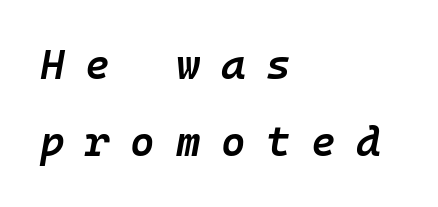
Fixed-width glyphs throughout — classic coding-font behaviour. The glyphs are unaccompanied by any horizontal stroke below them. Alignment: flush left. Every character sits at an angle, as italics do.
